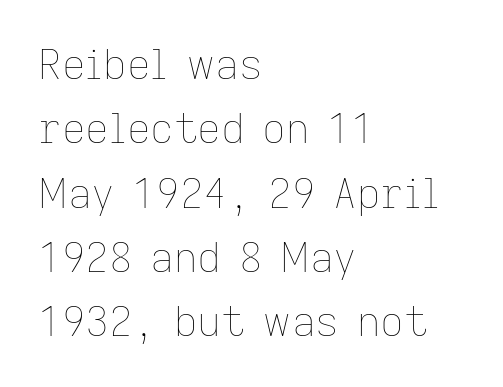
The area under the type is left untouched. Inter-character spacing is left at the font's built-in metrics. This is the regular roman posture of the typeface. The setting favours the left margin, as ordinary paragraphs usually do. The rendering uses a moderate line-height, typical for paragraphs.
